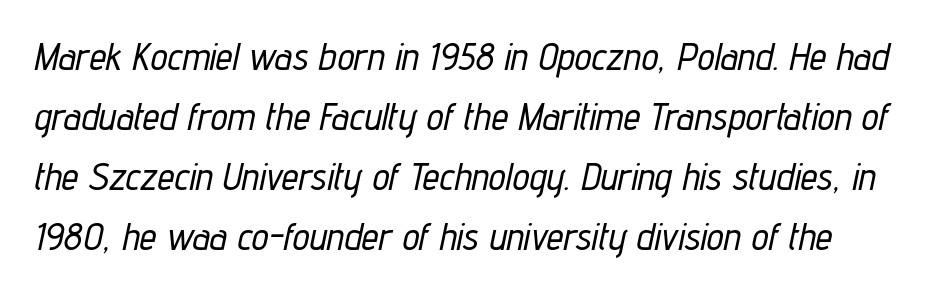
The image shows 38 px condensed type, italic (leaning right); set normal line spacing (1.58x), normal letter spacing, not underlined; low stroke contrast and a medium x-height.
